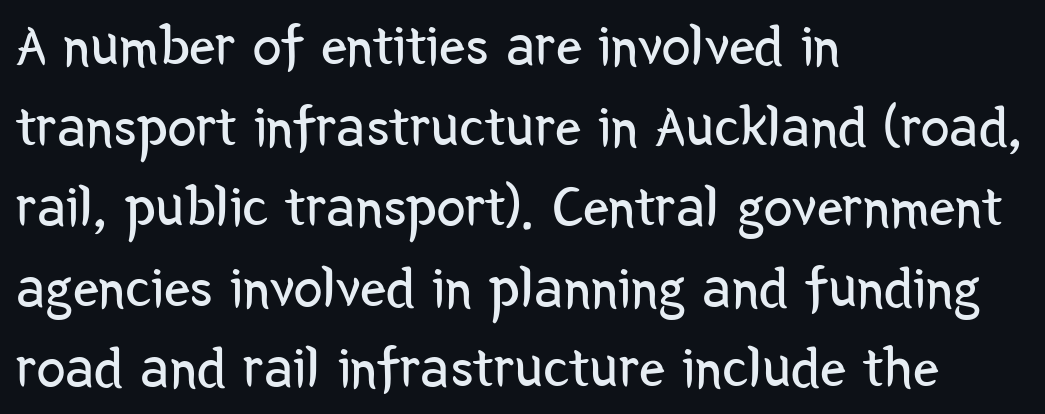
{"serif": "no", "italic": "no", "bold": "no", "weight": "regular", "width": "condensed", "stroke_contrast": "low", "x_height": "medium", "monospaced": "no", "underline": "no", "align": "left", "line_spacing": "normal", "line_spacing_ratio": 1.39, "letter_spacing": "normal", "letter_spacing_em": 0.0, "glyph_px": 58}
